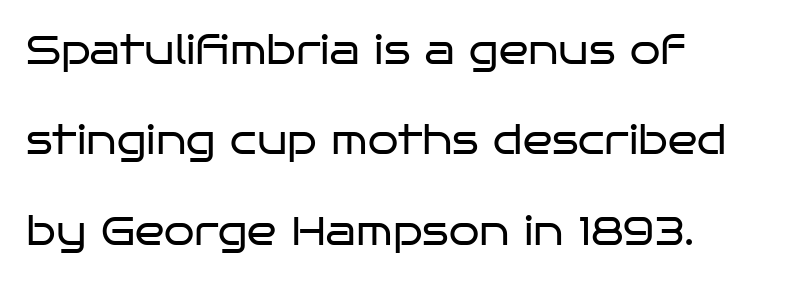
{"serif": "no", "italic": "no", "bold": "no", "weight": "regular", "width": "wide", "stroke_contrast": "low", "x_height": "large", "monospaced": "no", "underline": "no", "align": "left", "line_spacing": "loose", "line_spacing_ratio": 2.32, "letter_spacing": "normal", "letter_spacing_em": 0.0, "glyph_px": 39}
